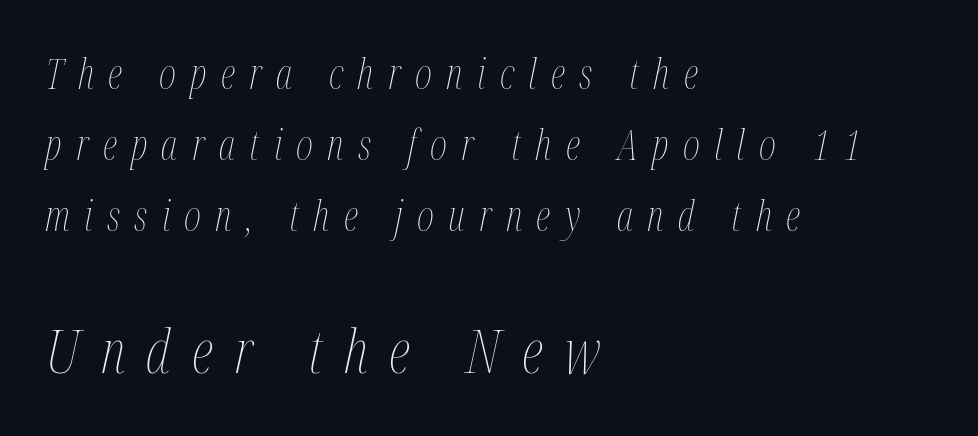
Is this a heavy cut? Hardly; it is regular or lighter. Think of a printed novel: that variable character pitch is what you see here. Scale increases going downward across the two blocks. The passage shown is not underscored anywhere. Look at the tracking — it's clearly loosened, letters drifting apart. Style check: oblique.
